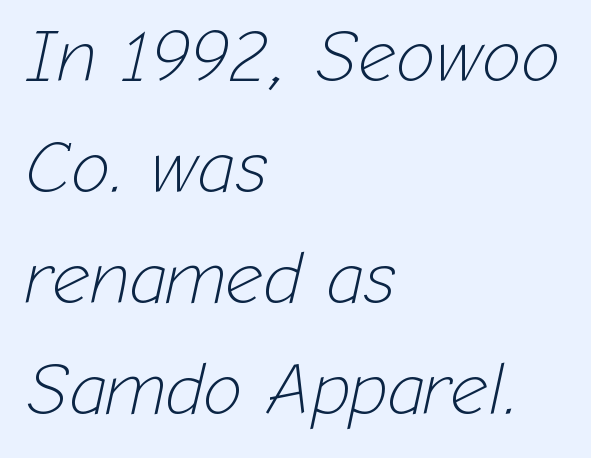
{"italic": "yes", "lean": "right", "slant_degrees": 12, "bold": "no", "weight": "light", "width": "normal", "stroke_contrast": "low", "x_height": "medium", "monospaced": "no", "underline": "no", "align": "left", "line_spacing": "normal", "line_spacing_ratio": 1.5, "letter_spacing": "normal", "letter_spacing_em": 0.0, "glyph_px": 74}
